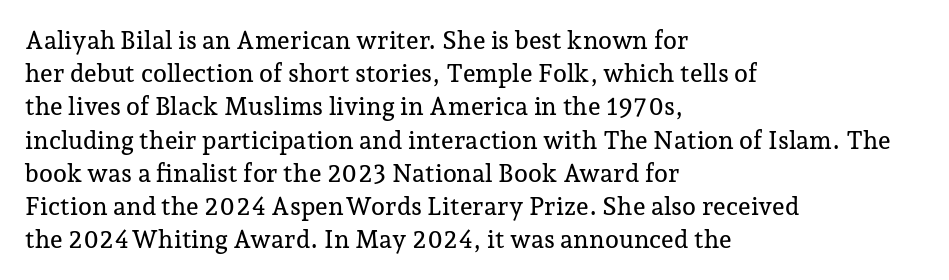
{"italic": "no", "underline": "no", "align": "left", "line_spacing": "normal", "line_spacing_ratio": 1.33, "letter_spacing": "normal", "letter_spacing_em": 0.0, "glyph_px": 25}
